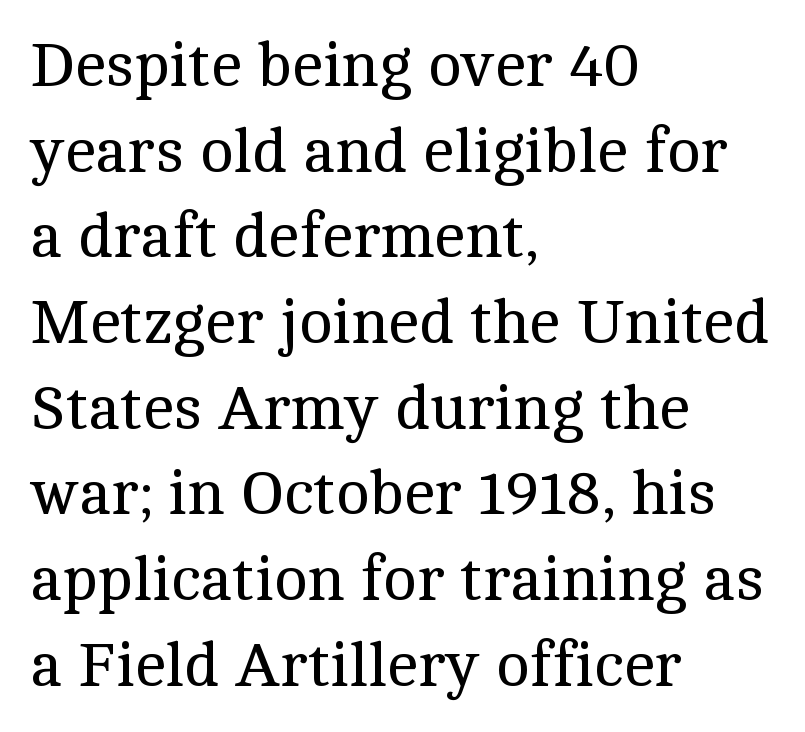
Evenly set lines give the paragraph a standard silhouette. Type without underlining. A serif font was chosen for this passage. Spacing verdict: proportional, widths tailored to each character.
